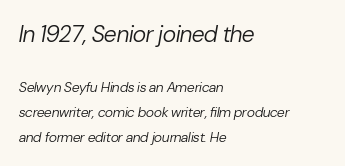
The image shows 23 px text type, italic (leaning right); set left-aligned, line spacing 1.77x, normal letter spacing, not underlined; the first (top) block is 1.64x larger.
